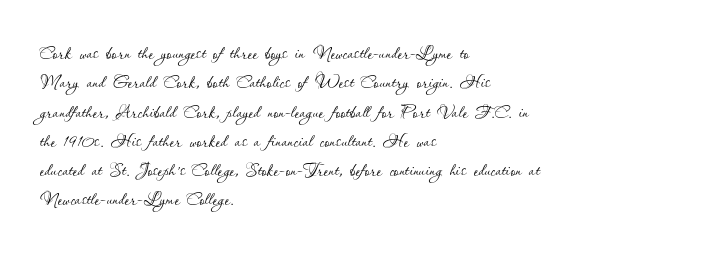
{"bold": "no", "underline": "no", "align": "left", "line_spacing_ratio": 1.22, "letter_spacing": "normal", "letter_spacing_em": 0.0, "glyph_px": 24}
